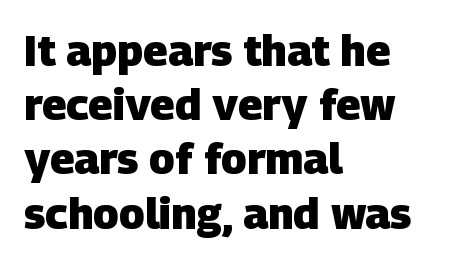
The image shows 43 px heavy sans-serif type; set left-aligned, normal line spacing (1.26x), normal letter spacing, not underlined; low stroke contrast and a large x-height.
